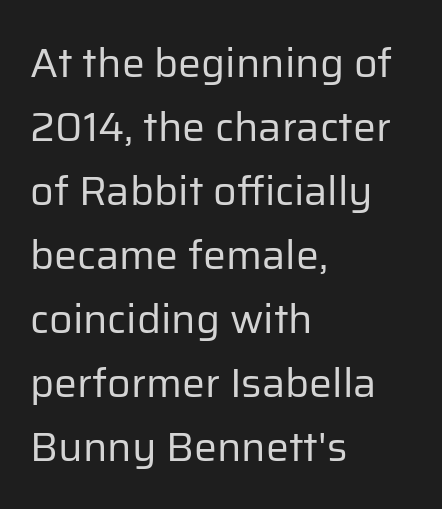
A typesetter would call this leading conventional body-copy spacing. Is the stroke heavy? The answer is a plain regular-or-lighter. Typographically, this falls in the sans-serif category. The passage shown is typed in a proportional face where columns would drift. Alignment: flush left.
